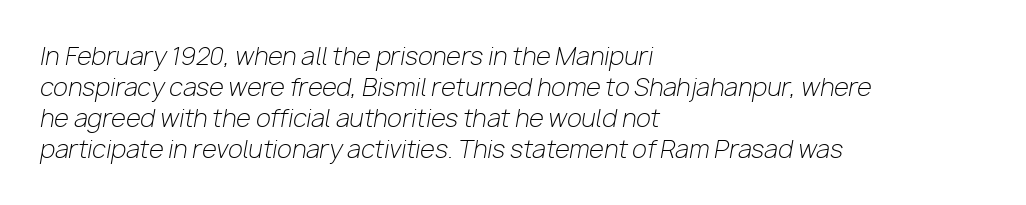
The image shows 24 px text type, italic (leaning right); set left-aligned, normal line spacing (1.29x), normal letter spacing, not underlined.
